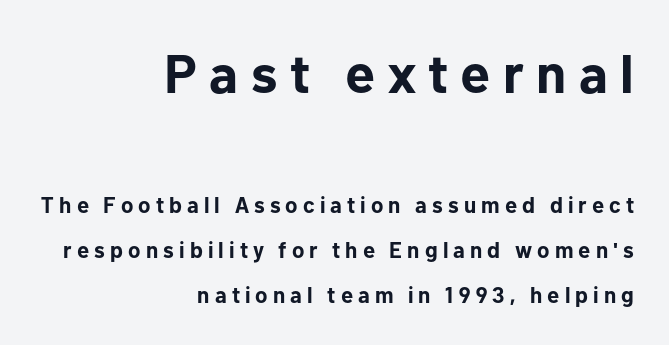
The image shows 54 px bold sans-serif type, upright; set right-aligned, loose line spacing (2.05x), unusually wide letter spacing (+0.23 em), not underlined; the first (top) block is 2.45x larger; low stroke contrast and a medium x-height.
